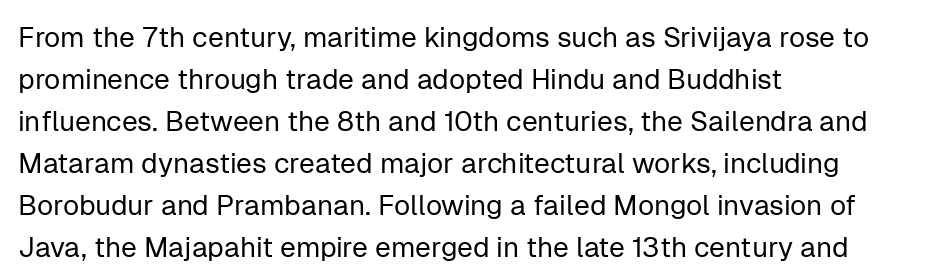
The image shows 28 px regular-weight sans-serif type, upright; set left-aligned, normal line spacing (1.5x), normal letter spacing, not underlined; low stroke contrast and a medium x-height.
